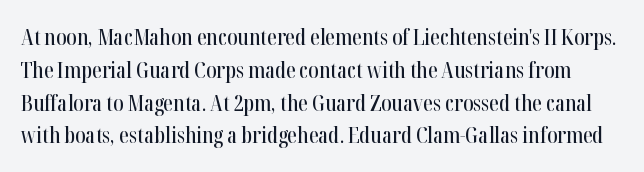
Q: Is the text italic (slanted)? A: No, it is upright.
Q: Is the text underlined? A: No.
Q: Is the spacing between letters normal or unusually wide? A: Normal.
Q: Is the spacing between lines tight, normal or loose? A: Normal.
